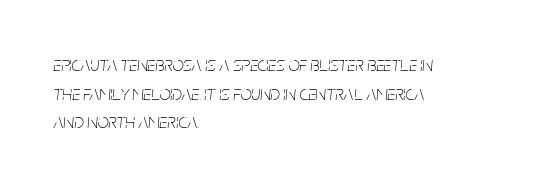
Q: Is the text bold? A: No.
Q: Is the text italic (slanted)? A: Yes, it leans right by about 5 degrees.
Q: Is the text underlined? A: No.
Q: How is the paragraph aligned? A: Left-aligned.
Q: Is the spacing between letters normal or unusually wide? A: Normal.
Q: Is the spacing between lines tight, normal or loose? A: Normal.
